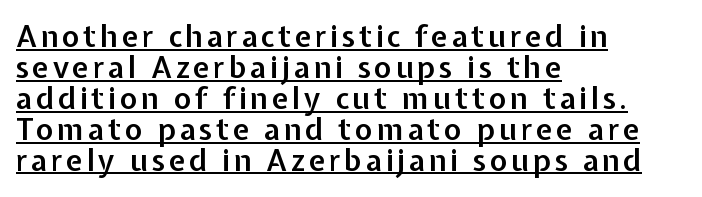
The image shows 30 px semibold sans-serif type, upright; set left-aligned, tight line spacing (1.03x), underlined; low stroke contrast and a medium x-height.
